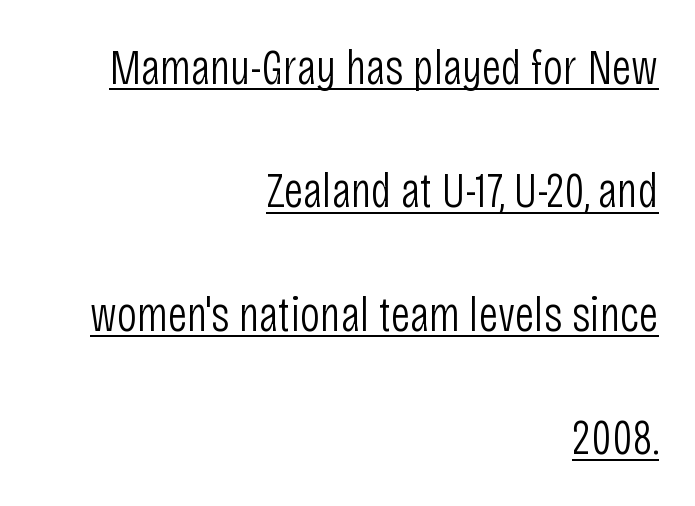
{"serif": "no", "italic": "no", "bold": "no", "weight": "light", "width": "condensed", "stroke_contrast": "low", "x_height": "large", "monospaced": "no", "underline": "yes", "align": "right", "line_spacing": "loose", "line_spacing_ratio": 2.47, "letter_spacing": "normal", "letter_spacing_em": 0.0, "glyph_px": 50}
